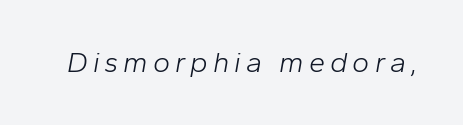
The image shows 29 px light type, italic (leaning right); set not underlined; low stroke contrast and a medium x-height.
